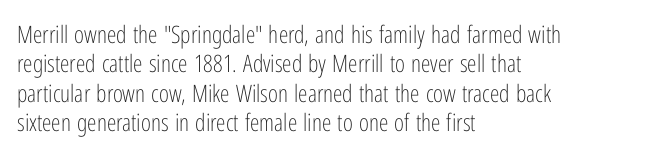
Notice how the stems are strictly vertical — no italics here. Standard letterfit; no display-style spreading of the glyphs. The space beneath each line is pristine and unruled. Counters stay open thanks to moderate or lighter strokes. A classic flush-left, rag-right setting is used for this passage.
